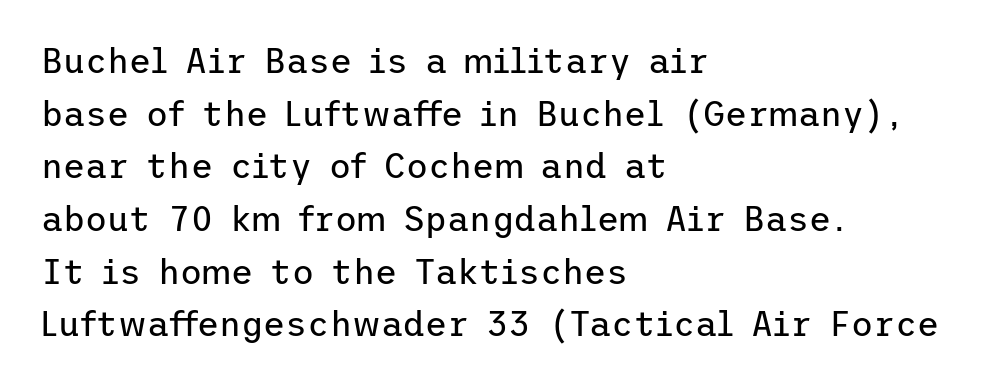
{"serif": "no", "italic": "no", "bold": "no", "weight": "regular", "width": "normal", "stroke_contrast": "low", "x_height": "medium", "underline": "no", "align": "left", "line_spacing": "normal", "line_spacing_ratio": 1.55, "letter_spacing": "normal", "letter_spacing_em": 0.0, "glyph_px": 34}
